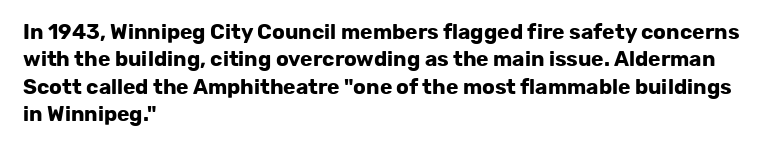
The image shows 21 px bold type, upright; set left-aligned, normal line spacing (1.3x), normal letter spacing, not underlined.
